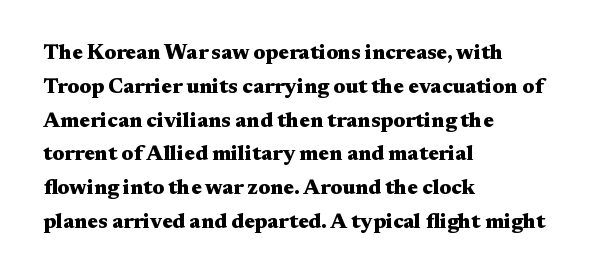
A normal amount of white space separates one row of letters from the next. Rendered with straight, roman letterforms. A full-strength bold gives these letters their thick strokes. The ragged edge is on the right, which tells us the setting is flush left. Clear beneath every line of the passage.
